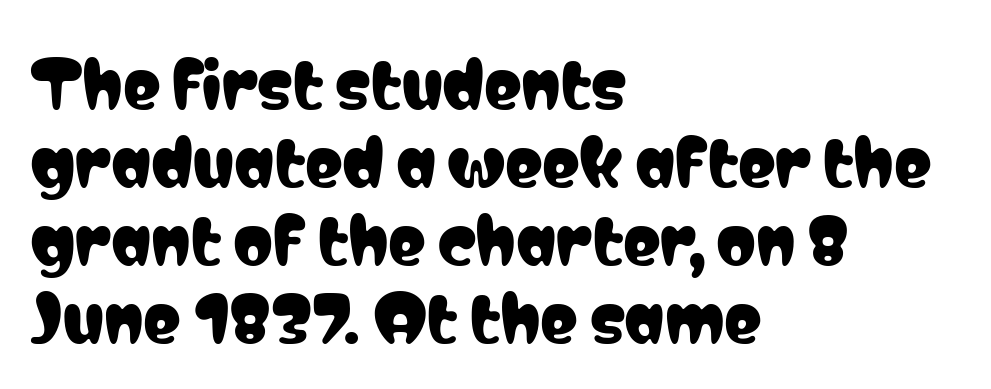
{"serif": "no", "italic": "no", "width": "condensed", "stroke_contrast": "low", "x_height": "medium", "monospaced": "no", "underline": "no", "align": "left", "line_spacing_ratio": 1.24, "letter_spacing": "normal", "letter_spacing_em": 0.0, "glyph_px": 63}
